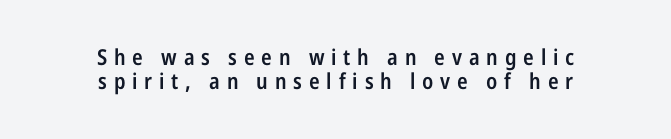
Q: Is the text bold? A: Semi-bold.
Q: Is the text italic (slanted)? A: No, it is upright.
Q: Is the text underlined? A: No.
Q: How is the paragraph aligned? A: Centered.
Q: Is the spacing between letters normal or unusually wide? A: Unusually wide.
Q: Is the spacing between lines tight, normal or loose? A: Tight.
